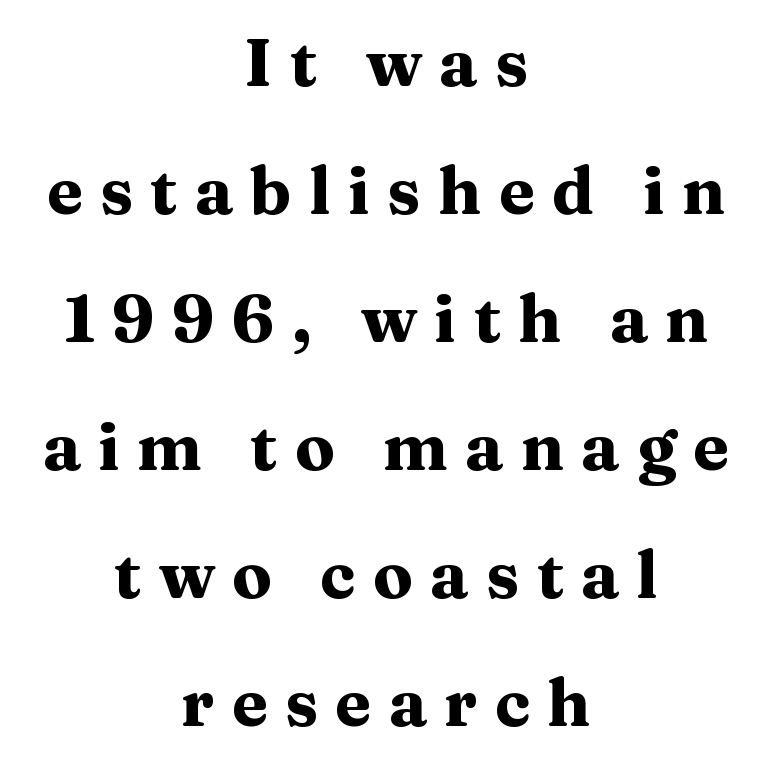
{"serif": "yes", "italic": "no", "bold": "yes", "weight": "heavy", "width": "wide", "stroke_contrast": "medium", "x_height": "medium", "monospaced": "no", "underline": "no", "align": "center", "line_spacing": "loose", "line_spacing_ratio": 1.94, "letter_spacing": "wide", "letter_spacing_em": 0.26, "glyph_px": 66}
